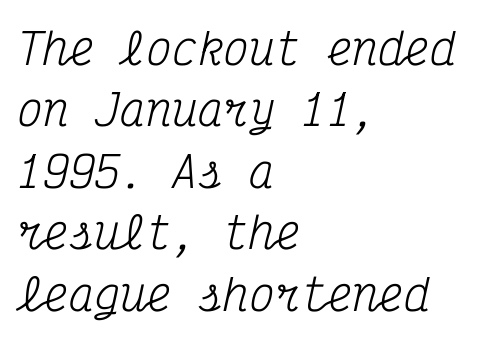
Q: Is the text bold? A: No.
Q: Is the text italic (slanted)? A: Yes, it leans right by about 12 degrees.
Q: Is the typeface a serif or a sans-serif typeface? A: Serif.
Q: Is the text underlined? A: No.
Q: How is the paragraph aligned? A: Left-aligned.
Q: Is the spacing between letters normal or unusually wide? A: Normal.
Q: Is the spacing between lines tight, normal or loose? A: Normal.
Q: Width (condensed, normal, or wide)? A: Condensed.
Q: Stroke contrast? A: Medium.
Q: x-height? A: Medium.
Q: Monospaced? A: Yes.
